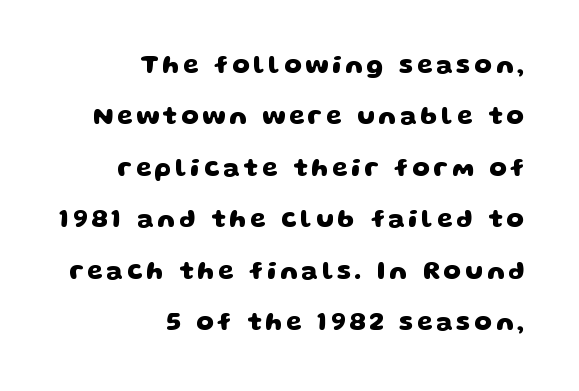
Q: Is the text bold? A: Yes.
Q: Is the text underlined? A: No.
Q: How is the paragraph aligned? A: Right-aligned.
Q: Is the spacing between lines tight, normal or loose? A: Loose.
